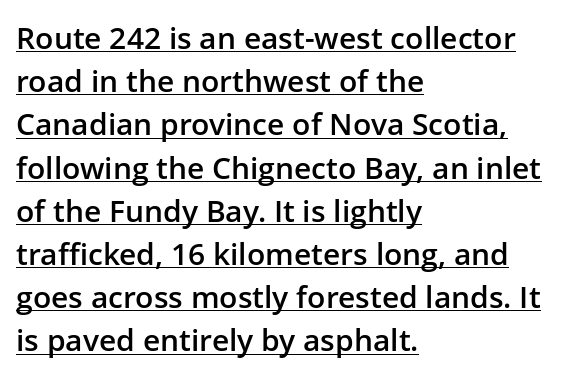
Q: Is the text bold? A: Semi-bold.
Q: Is the text italic (slanted)? A: No, it is upright.
Q: Is the typeface a serif or a sans-serif typeface? A: Sans-serif.
Q: Is the text underlined? A: Yes.
Q: How is the paragraph aligned? A: Left-aligned.
Q: Is the spacing between letters normal or unusually wide? A: Normal.
Q: Is the spacing between lines tight, normal or loose? A: Normal.
Q: Width (condensed, normal, or wide)? A: Normal.
Q: Stroke contrast? A: Low.
Q: x-height? A: Medium.
Q: Monospaced? A: No.
